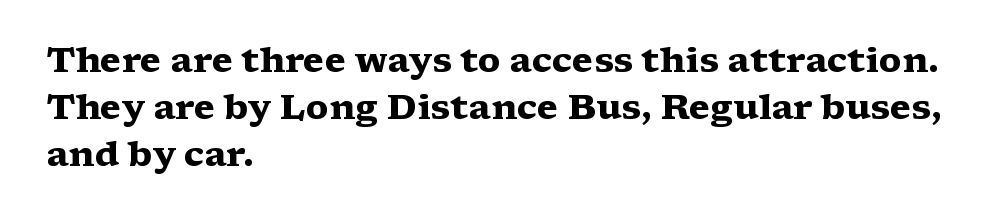
Posture: vertical. This rendering features lettering with no underline. Weight: bold. Line beginnings align vertically; line endings do not.
